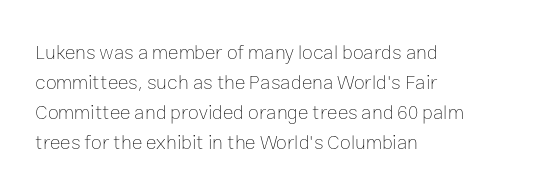
Q: Is the text bold? A: No.
Q: Is the text italic (slanted)? A: No, it is upright.
Q: Is the text underlined? A: No.
Q: How is the paragraph aligned? A: Left-aligned.
Q: Is the spacing between letters normal or unusually wide? A: Normal.
Q: Is the spacing between lines tight, normal or loose? A: Normal.
